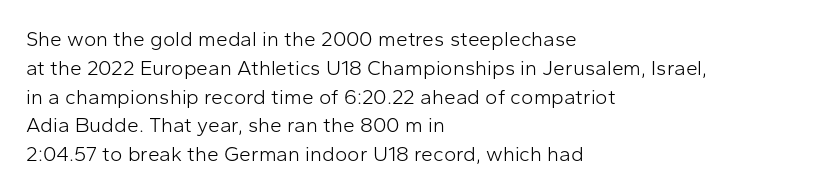
Each new line begins a customary step beneath the previous one. Stems here are at most as thick as an everyday book face. Words appear dense and cohesive because spacing is normal. Descenders hang freely into open space. The axis of the letterforms is exactly vertical.
